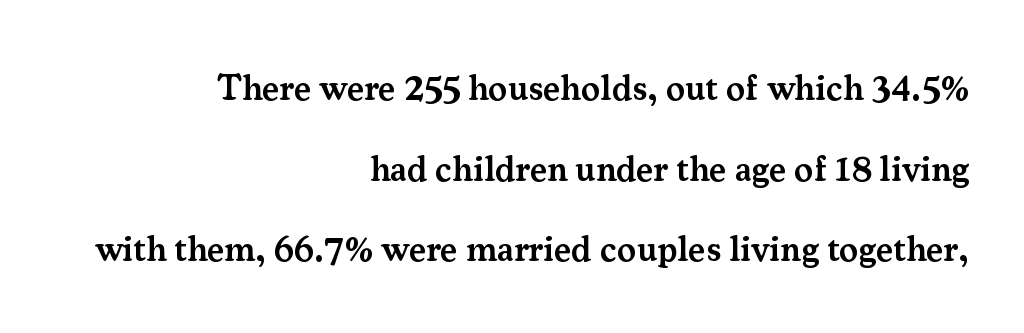
{"serif": "yes", "italic": "no", "bold": "semi", "weight": "semibold", "width": "normal", "stroke_contrast": "medium", "x_height": "small", "monospaced": "no", "underline": "no", "align": "right", "line_spacing": "loose", "line_spacing_ratio": 2.24, "letter_spacing": "normal", "letter_spacing_em": 0.0, "glyph_px": 36}
